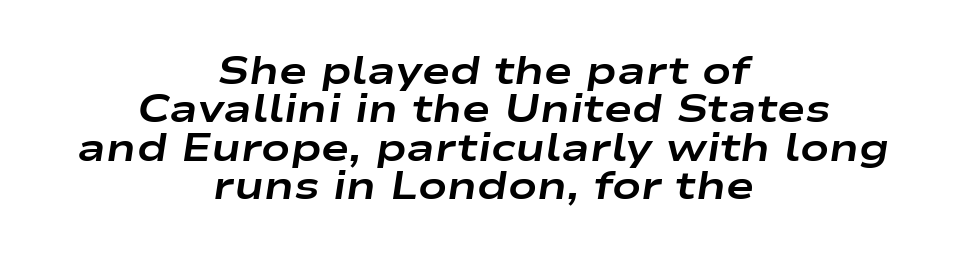
Q: Is the text bold? A: Yes.
Q: Is the text italic (slanted)? A: Yes, it leans right by about 9 degrees.
Q: Is the text underlined? A: No.
Q: How is the paragraph aligned? A: Centered.
Q: Is the spacing between letters normal or unusually wide? A: Normal.
Q: Is the spacing between lines tight, normal or loose? A: Tight.
Q: Width (condensed, normal, or wide)? A: Wide.
Q: Stroke contrast? A: Low.
Q: x-height? A: Medium.
Q: Monospaced? A: No.
